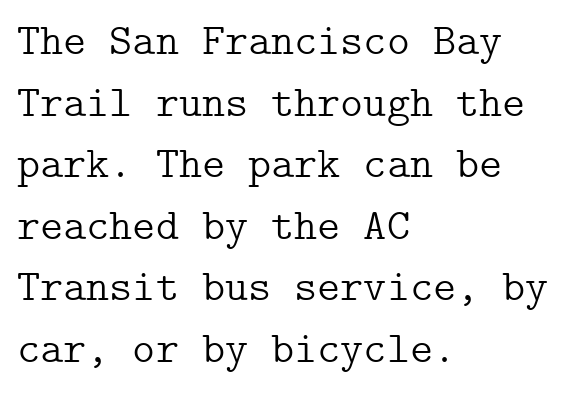
Posture: vertical. Any mark beneath the type? The region is blank. The characters display serif detailing at their extremities. The space between consecutive lines is moderate. The text block is weighted toward the left margin, trailing off unevenly rightward. The strokes carry an ordinary text weight at most.
